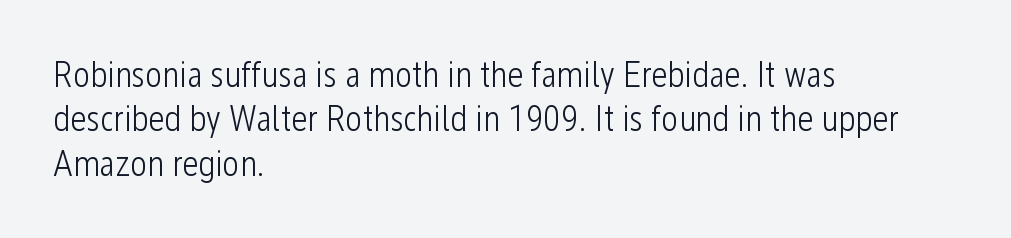
Tracking here is standard; glyphs follow each other at the usual distance. The rendering shows plain stroke endings on the letterforms — a sans-serif design. Every character sits straight up, as roman type does. Bare-footed words on every line. Stroke mass is kept to a normal reading level or below. Spacing verdict: proportional, widths tailored to each character.
